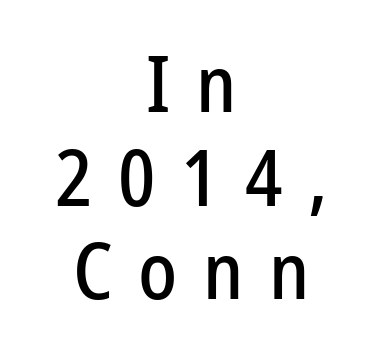
Character widths vary here, with narrow letters taking less room than wide ones. Ascenders rise straight up at ninety degrees. These lines are composed in type without serifs. How are the letters spaced? Widely, with obvious added tracking. The space directly below the letters is spotless. These lines stack symmetrically, like a column narrowing and widening about its center.
